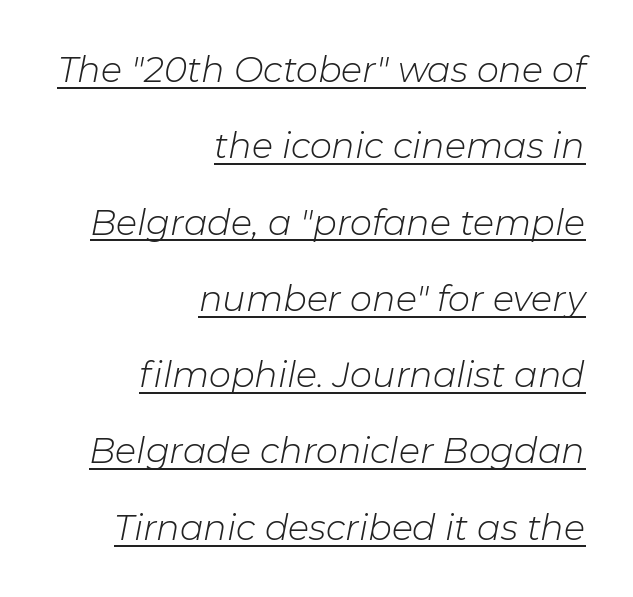
Style check: oblique. Varying glyph widths throughout — classic text-font behaviour. The horizontal fit of the characters is conventional and even. The typeface has the unassuming heft of standard copy or less. The setting favours the right margin, as signatures and pull-quotes sometimes do. The block of text is sparse from top to bottom, with ample space between rows.
